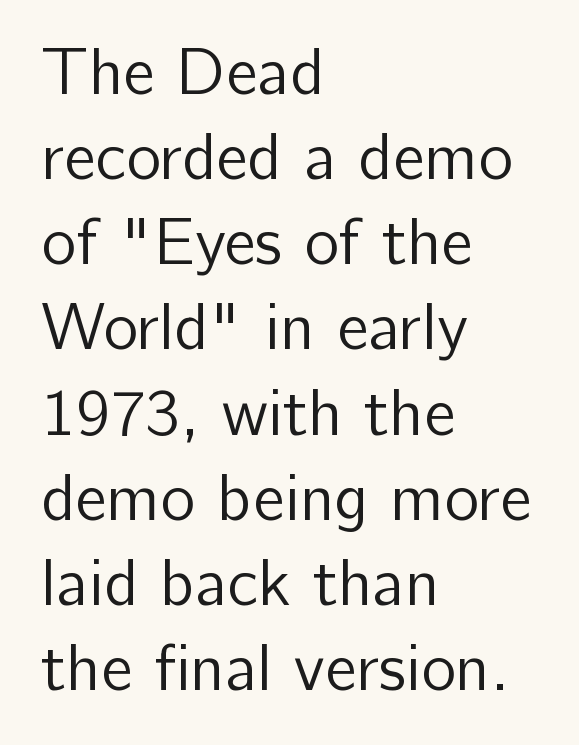
The image shows 66 px regular-weight sans-serif type, upright; set left-aligned, normal line spacing (1.29x), normal letter spacing, not underlined; low stroke contrast and a medium x-height.
